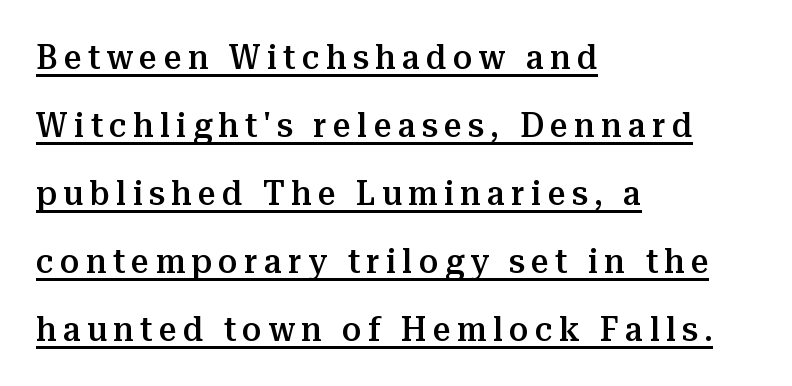
The image shows 35 px semibold serif type, upright; set left-aligned, loose line spacing (1.94x), underlined; medium stroke contrast and a medium x-height.
